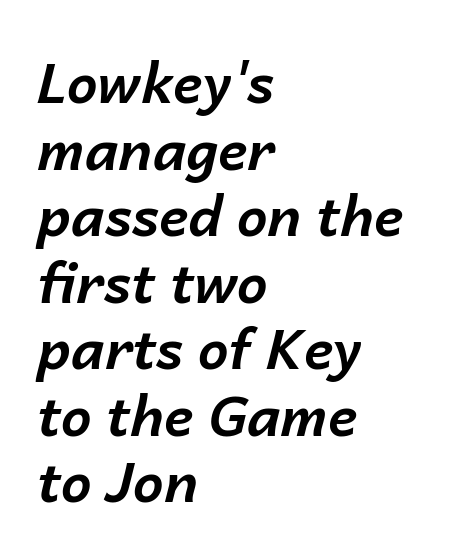
{"italic": "yes", "lean": "right", "slant_degrees": 14, "bold": "yes", "weight": "bold", "width": "normal", "stroke_contrast": "low", "x_height": "medium", "monospaced": "no", "underline": "no", "align": "left", "line_spacing_ratio": 1.21, "letter_spacing": "normal", "letter_spacing_em": 0.0, "glyph_px": 55}
